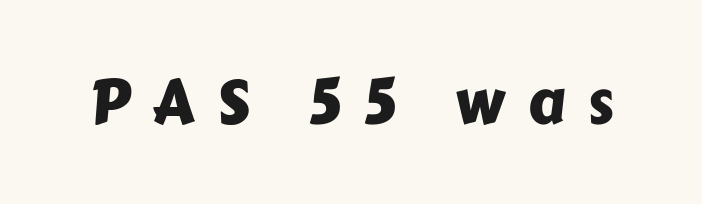
{"serif": "no", "width": "normal", "stroke_contrast": "low", "x_height": "medium", "monospaced": "no", "underline": "no", "letter_spacing": "wide", "letter_spacing_em": 0.36, "glyph_px": 62}
